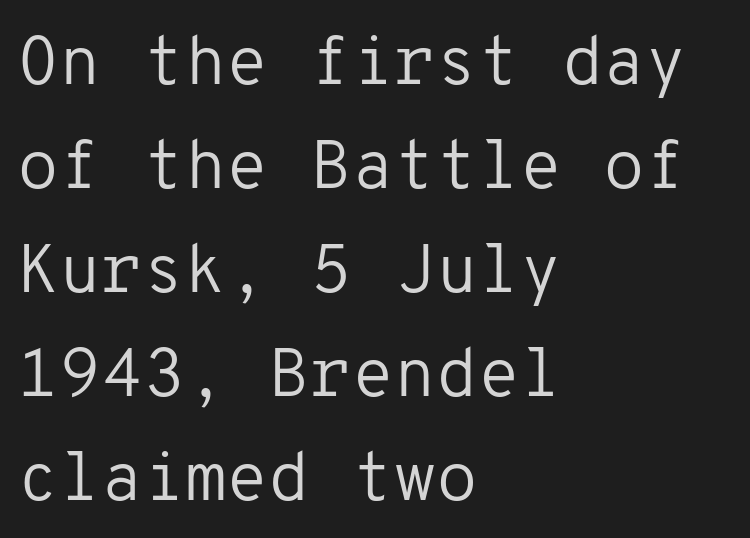
Q: Is the text bold? A: No.
Q: Is the text italic (slanted)? A: No, it is upright.
Q: Is the typeface a serif or a sans-serif typeface? A: Sans-serif.
Q: Is the text underlined? A: No.
Q: How is the paragraph aligned? A: Left-aligned.
Q: Is the spacing between letters normal or unusually wide? A: Normal.
Q: Is the spacing between lines tight, normal or loose? A: Normal.
Q: Width (condensed, normal, or wide)? A: Normal.
Q: Stroke contrast? A: Low.
Q: x-height? A: Medium.
Q: Monospaced? A: Yes.
